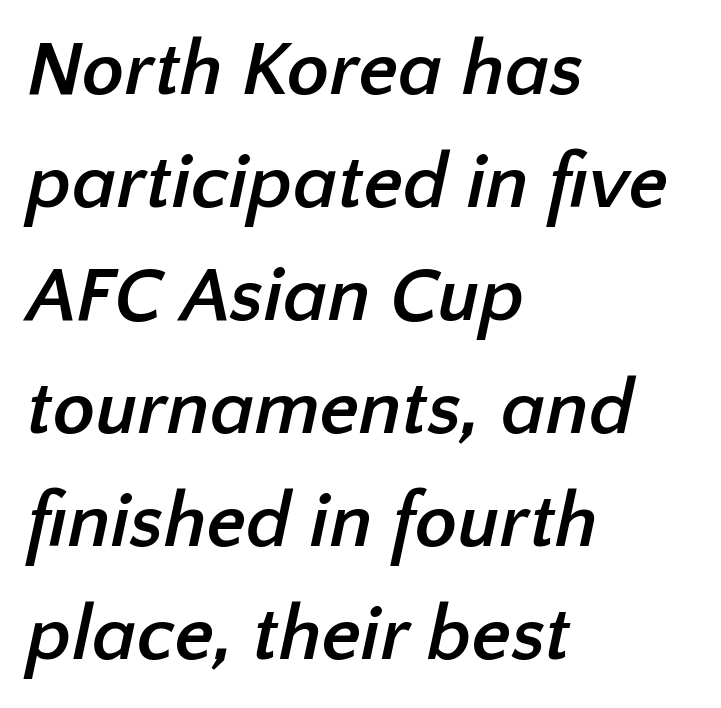
The image shows 78 px semibold sans-serif type; set left-aligned, normal line spacing (1.45x), normal letter spacing, not underlined; low stroke contrast and a medium x-height.
